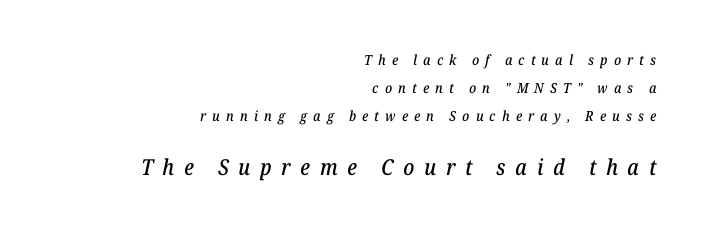
{"italic": "yes", "lean": "right", "slant_degrees": 12, "underline": "no", "align": "right", "line_spacing": "loose", "line_spacing_ratio": 1.99, "letter_spacing": "wide", "letter_spacing_em": 0.44, "larger_block": "second", "size_ratio": 1.57, "glyph_px": 22}
